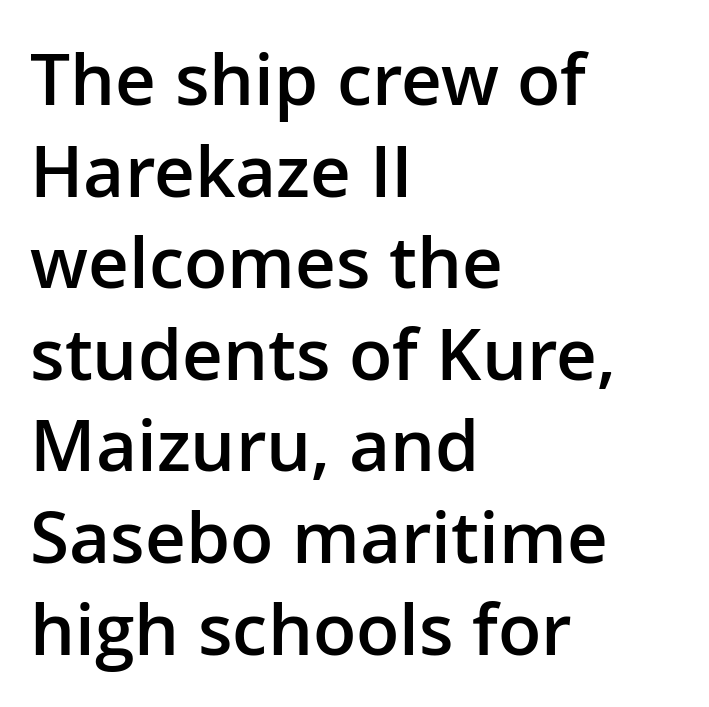
{"serif": "no", "italic": "no", "bold": "semi", "weight": "semibold", "width": "normal", "stroke_contrast": "low", "x_height": "medium", "monospaced": "no", "underline": "no", "align": "left", "line_spacing": "normal", "line_spacing_ratio": 1.29, "letter_spacing": "normal", "letter_spacing_em": 0.0, "glyph_px": 71}
